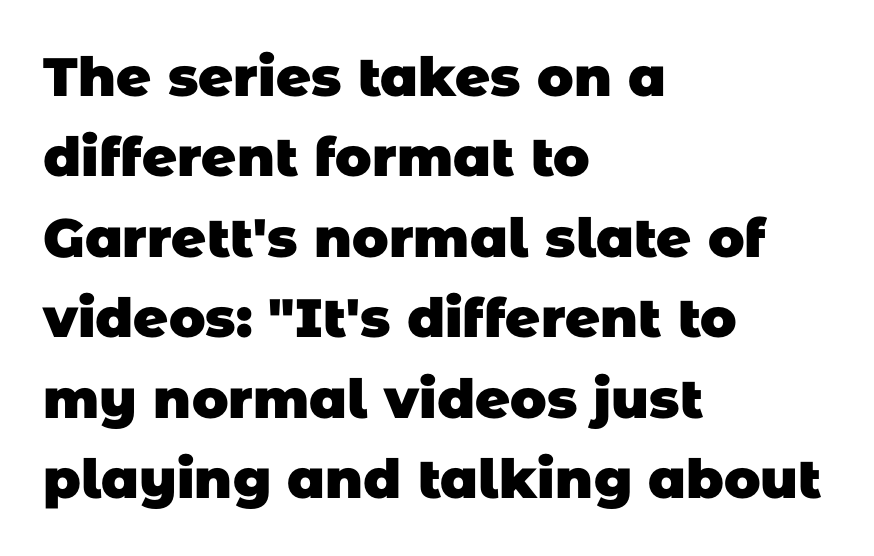
The image shows 54 px heavy sans-serif type; set left-aligned, normal line spacing (1.49x), normal letter spacing, not underlined; low stroke contrast and a large x-height.
